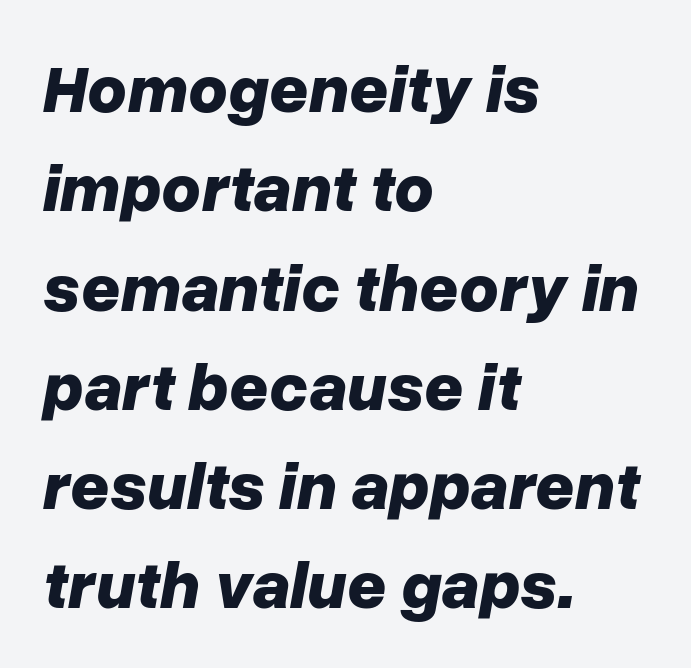
The vertical gap from one line to the next is medium. Typeset ragged right — the left edge is the straight one. A clean baseline with only descenders dipping below it. The face used here is proportionally spaced, like ordinary book or web type. This sample uses an oblique cut, with every glyph tilted off the vertical. This sample uses plain, unmodified letter spacing.
